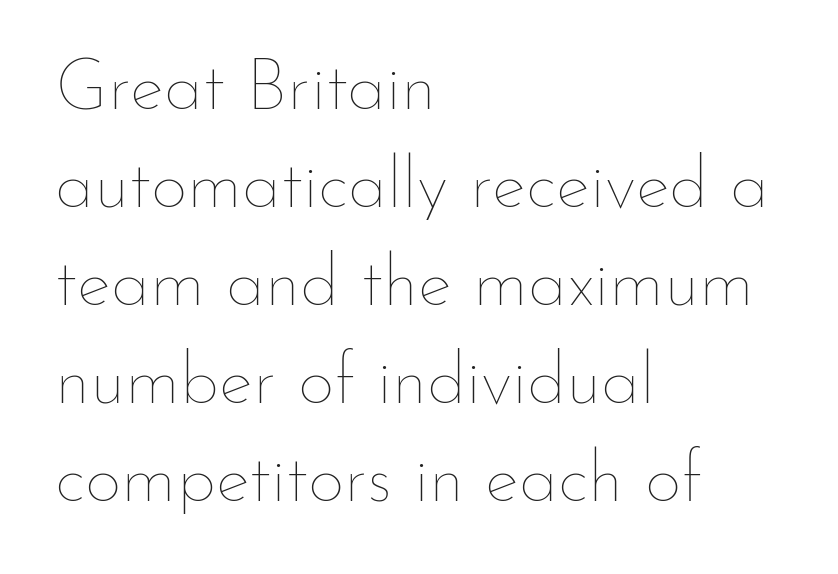
The image shows 72 px thin type, upright; set left-aligned, normal line spacing (1.36x), normal letter spacing, not underlined; low stroke contrast and a small x-height.
